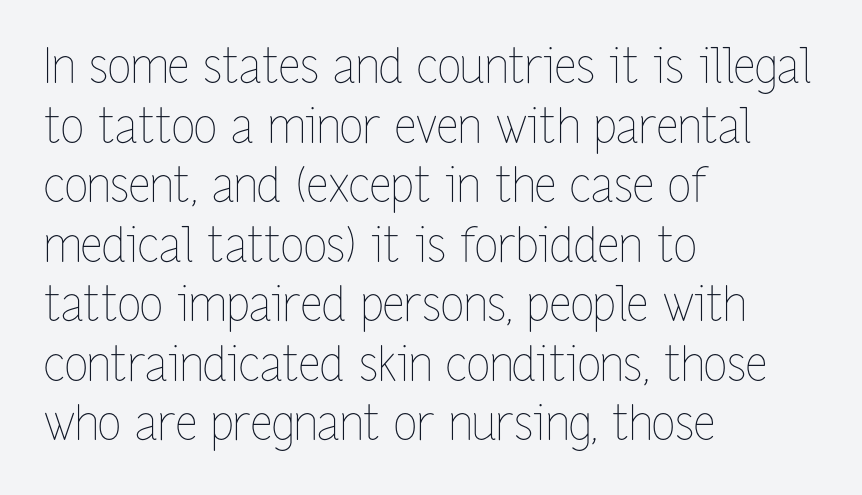
The image shows 48 px thin, condensed type, upright; set left-aligned, line spacing 1.24x, normal letter spacing, not underlined; low stroke contrast and a medium x-height.
